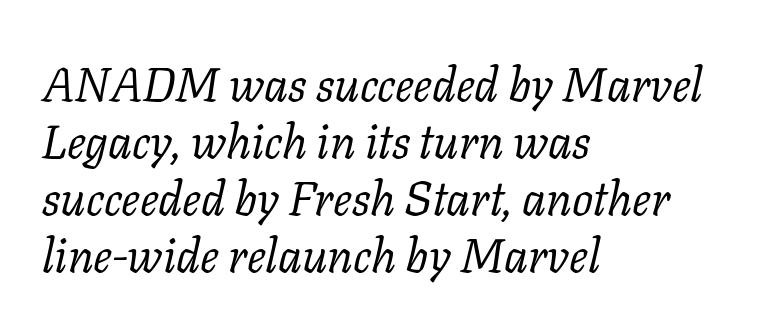
{"serif": "yes", "italic": "yes", "lean": "right", "slant_degrees": 11, "bold": "no", "weight": "regular", "width": "normal", "stroke_contrast": "low", "x_height": "medium", "monospaced": "no", "underline": "no", "align": "left", "line_spacing_ratio": 1.21, "letter_spacing": "normal", "letter_spacing_em": 0.0, "glyph_px": 47}
